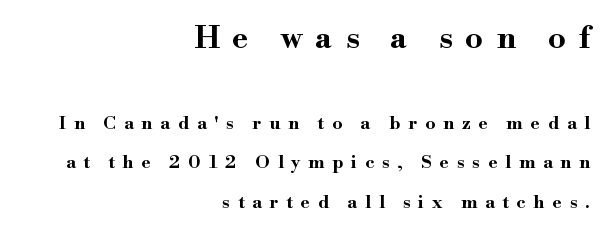
{"serif": "yes", "italic": "no", "bold": "yes", "weight": "bold", "width": "wide", "stroke_contrast": "high", "x_height": "small", "monospaced": "no", "underline": "no", "align": "right", "line_spacing": "loose", "line_spacing_ratio": 2.19, "letter_spacing": "wide", "letter_spacing_em": 0.43, "larger_block": "first", "size_ratio": 1.72, "glyph_px": 31}
